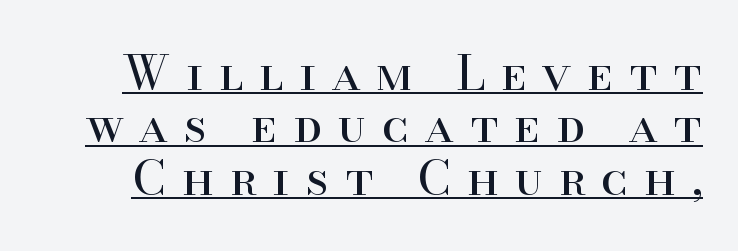
Weight class: somewhere from thin through regular. Examine the stroke ends and you'll spot serifs. Glyph-to-glyph distance is far greater than everyday printed text. It's the straight-up-and-down kind of type. The passage shown is typed in a proportional face where columns would drift. The leading is snug, giving the passage a crowded texture.
